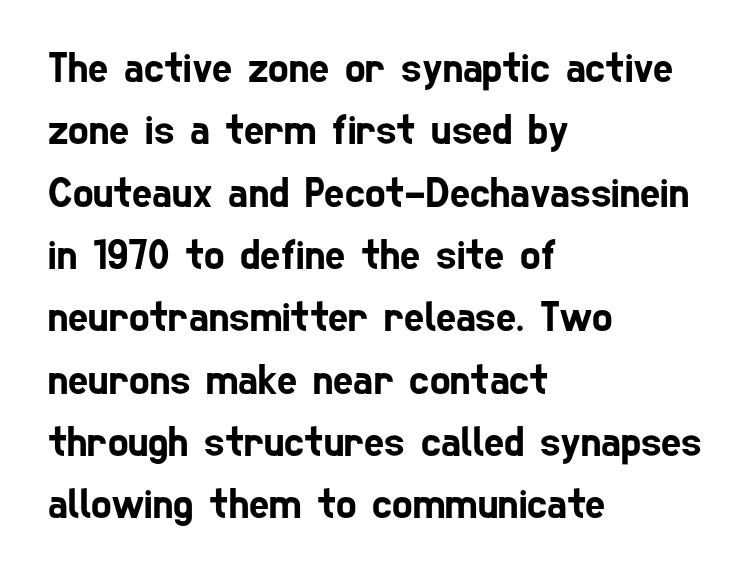
{"serif": "no", "width": "condensed", "stroke_contrast": "low", "x_height": "medium", "monospaced": "no", "underline": "no", "align": "left", "line_spacing": "normal", "line_spacing_ratio": 1.45, "letter_spacing": "normal", "letter_spacing_em": 0.0, "glyph_px": 43}
